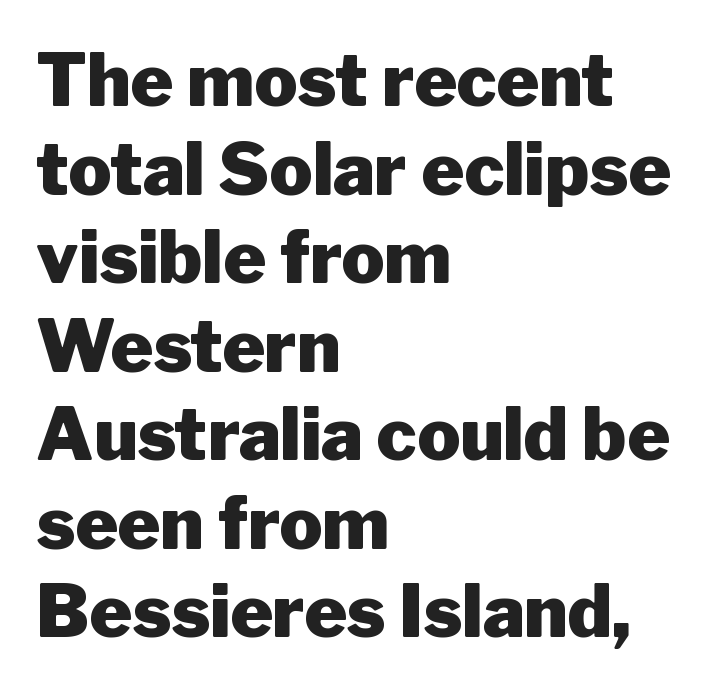
The image shows 72 px heavy sans-serif type, upright; set left-aligned, line spacing 1.23x, normal letter spacing, not underlined; low stroke contrast and a medium x-height.
